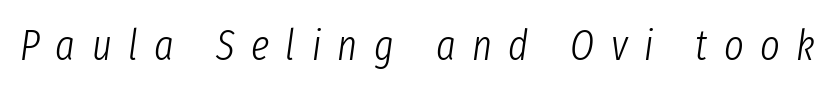
The image shows 42 px light, condensed type, italic (leaning right); set unusually wide letter spacing (+0.39 em), not underlined; low stroke contrast and a medium x-height.
